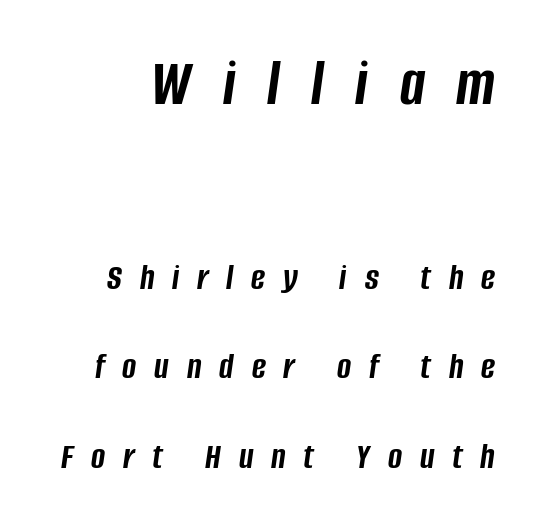
Q: Is the text bold? A: Yes.
Q: Is the text italic (slanted)? A: Yes, it leans right by about 8 degrees.
Q: Is the text underlined? A: No.
Q: Is the spacing between letters normal or unusually wide? A: Unusually wide.
Q: Is the spacing between lines tight, normal or loose? A: Loose.
Q: Which block of text is set in a larger size, the first (top) or the second (bottom)? A: The first (top) one.
Q: Width (condensed, normal, or wide)? A: Condensed.
Q: Stroke contrast? A: Low.
Q: x-height? A: Large.
Q: Monospaced? A: No.
